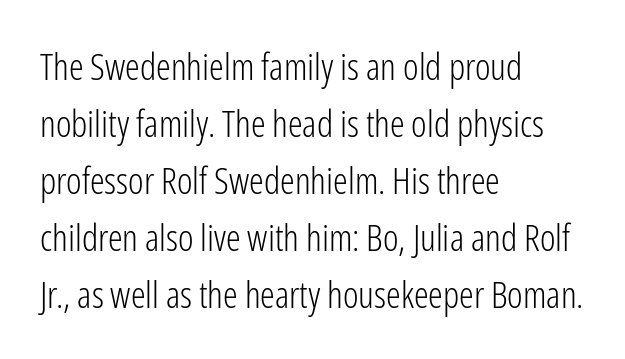
The cut favours lightness, reaching ordinary text weight at its darkest. The letterforms sit shoulder to shoulder at normal distance. Students, observe: this is what conventionally led text looks like. Words float on clear page, feet unadorned.
